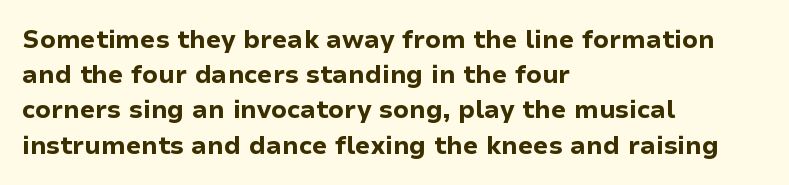
Here the glyphs are tracked normally, forming tight word shapes. Posture: upright roman. Plain, unruled lines of type. Leading matches the norm, producing a regular column.
